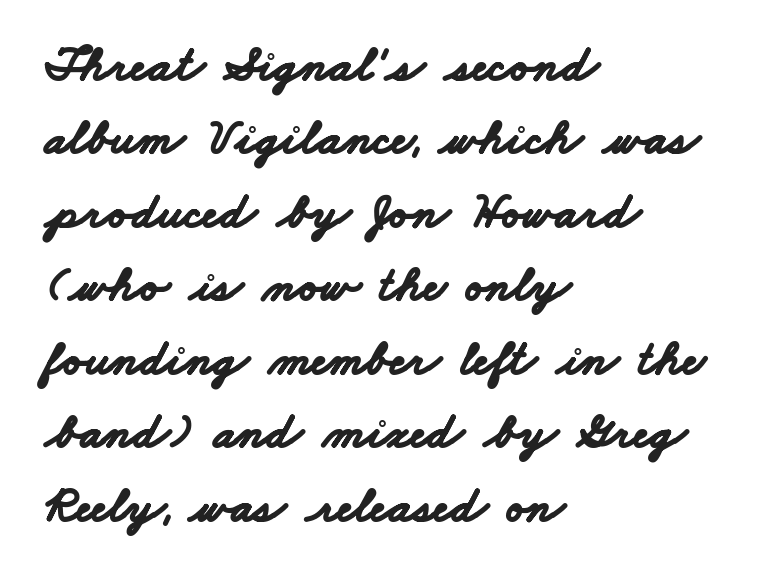
Q: Is the text bold? A: Yes.
Q: Is the typeface a serif or a sans-serif typeface? A: Sans-serif.
Q: Is the text underlined? A: No.
Q: How is the paragraph aligned? A: Left-aligned.
Q: Is the spacing between letters normal or unusually wide? A: Normal.
Q: Is the spacing between lines tight, normal or loose? A: Normal.
Q: Width (condensed, normal, or wide)? A: Wide.
Q: Stroke contrast? A: Low.
Q: x-height? A: Small.
Q: Monospaced? A: No.
